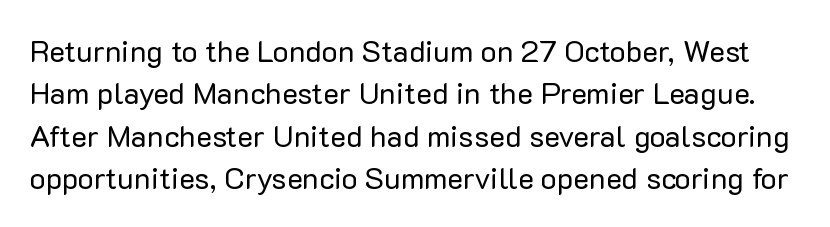
In terms of letterspacing, this is plain default setting. What's the leading like? Ordinary, nothing unusual. The area under the type is left untouched. The letters advance in unequal steps, a hallmark of proportional type.
